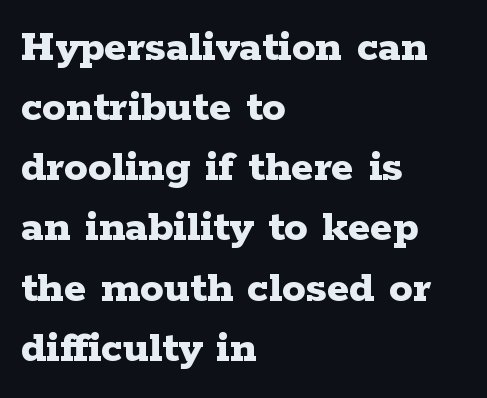
Character widths vary here, with narrow letters taking less room than wide ones. Does the leading feel generous? No, just average. A dark, heavy texture on the line: the type is bold. The glyphs in this specimen are seriffed.
